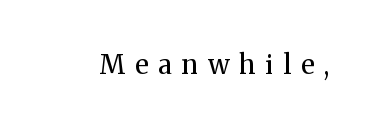
The image shows 26 px text type, upright; set unusually wide letter spacing (+0.39 em), not underlined.
